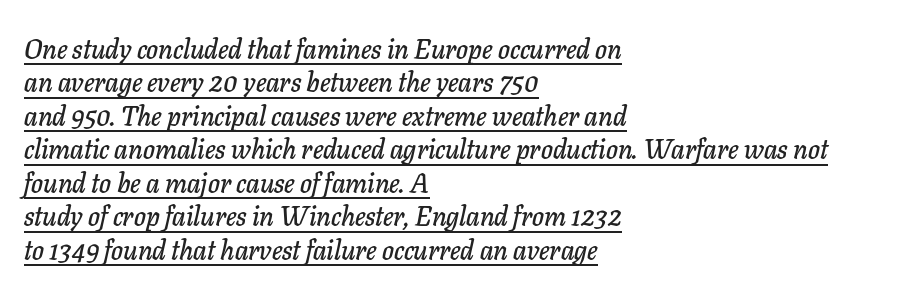
Tracking value appears to be zero — textbook default spacing. Visually the block forms a straight wall on the left and a jagged coastline on the right. A typographer would call this underscored text. The rendering applies a slant to the glyphs.
